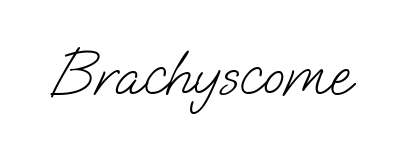
Q: Is the text bold? A: No.
Q: Is the typeface a serif or a sans-serif typeface? A: Sans-serif.
Q: Is the text underlined? A: No.
Q: Is the spacing between letters normal or unusually wide? A: Normal.
Q: Width (condensed, normal, or wide)? A: Normal.
Q: Stroke contrast? A: Low.
Q: x-height? A: Small.
Q: Monospaced? A: No.
